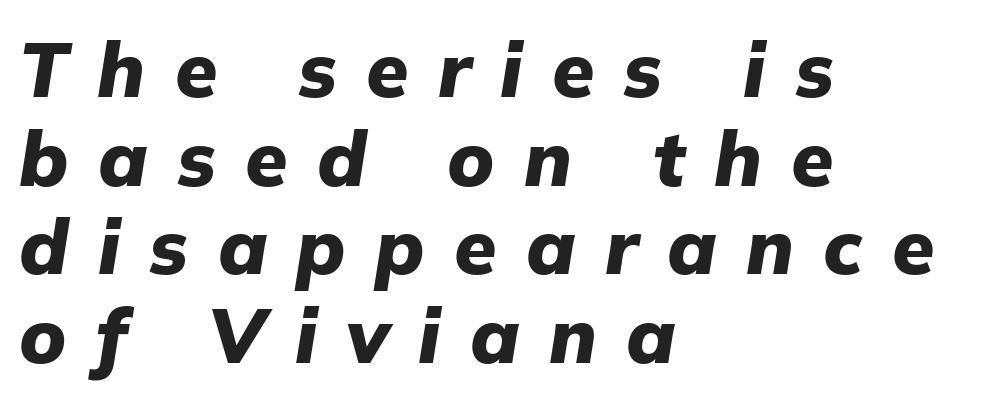
{"italic": "yes", "lean": "right", "slant_degrees": 9, "bold": "yes", "weight": "heavy", "width": "normal", "stroke_contrast": "low", "x_height": "medium", "monospaced": "no", "underline": "no", "align": "left", "line_spacing": "tight", "line_spacing_ratio": 1.15, "letter_spacing": "wide", "letter_spacing_em": 0.38, "glyph_px": 77}
